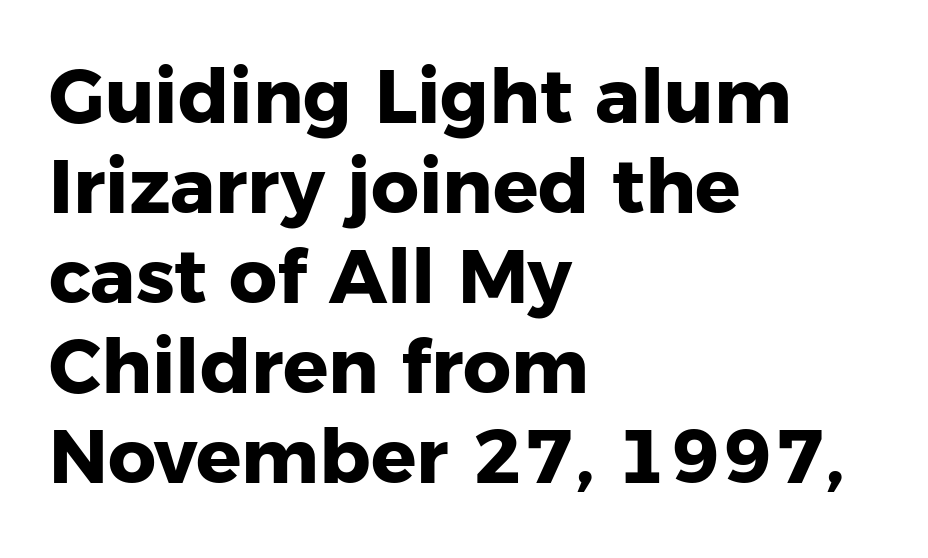
The image shows 75 px heavy sans-serif type, upright; set left-aligned, line spacing 1.2x, normal letter spacing, not underlined; low stroke contrast and a medium x-height.
